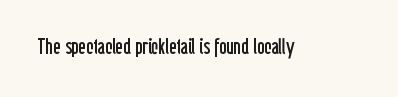
{"italic": "no", "bold": "no", "underline": "no", "letter_spacing": "normal", "letter_spacing_em": 0.0, "glyph_px": 22}
